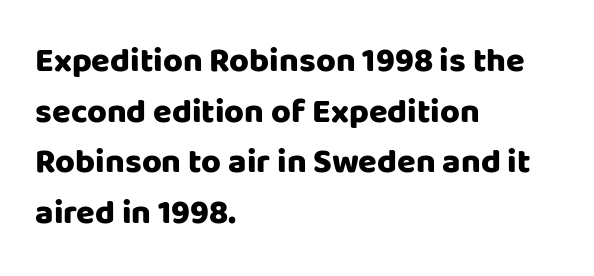
Q: Is the text bold? A: Yes.
Q: Is the text italic (slanted)? A: No, it is upright.
Q: Is the typeface a serif or a sans-serif typeface? A: Sans-serif.
Q: Is the text underlined? A: No.
Q: How is the paragraph aligned? A: Left-aligned.
Q: Is the spacing between letters normal or unusually wide? A: Normal.
Q: Is the spacing between lines tight, normal or loose? A: Normal.
Q: Width (condensed, normal, or wide)? A: Normal.
Q: Stroke contrast? A: Low.
Q: x-height? A: Large.
Q: Monospaced? A: No.
